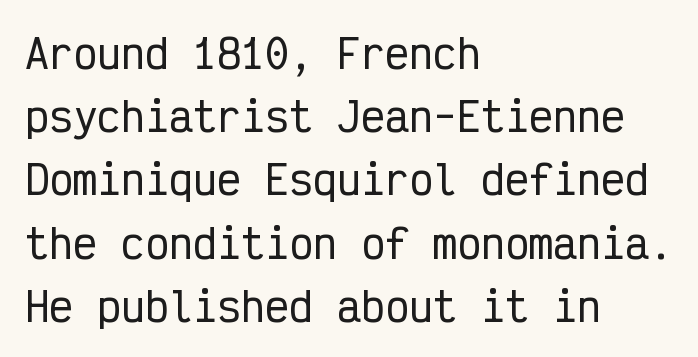
Compared with typical paragraphs, the rows here are spaced about the same. Words float on clear page, feet unadorned. Look at the bottom of the vertical strokes: they stop flat, with no serifs. In terms of posture, this sample is upright. Teacher's note: observe the even left margin — that is flush-left alignment. Fixed-width glyphs throughout — classic coding-font behaviour.
